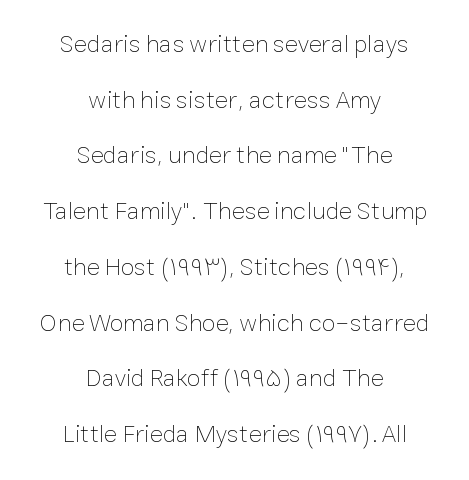
Q: Is the text bold? A: No.
Q: Is the text italic (slanted)? A: No, it is upright.
Q: Is the text underlined? A: No.
Q: How is the paragraph aligned? A: Centered.
Q: Is the spacing between letters normal or unusually wide? A: Normal.
Q: Is the spacing between lines tight, normal or loose? A: Loose.
